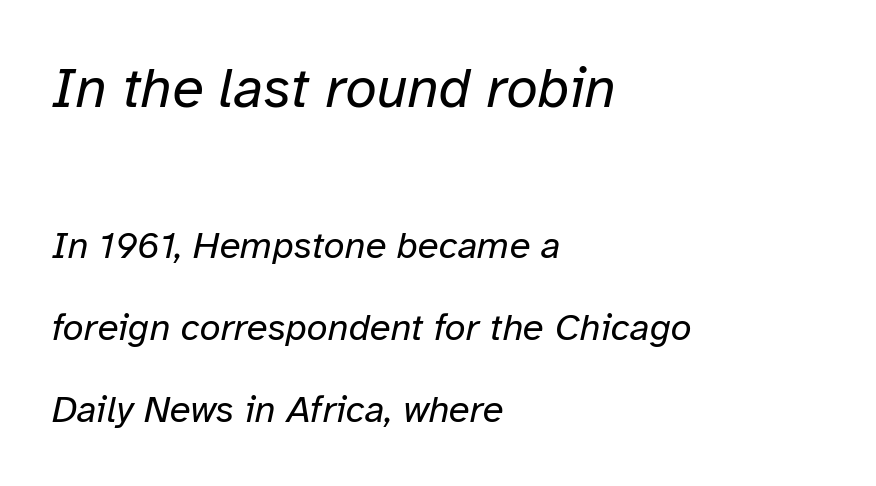
The image shows 57 px regular-weight type, italic (leaning right); set left-aligned, loose line spacing (2.16x), normal letter spacing, not underlined; the first (top) block is 1.5x larger; low stroke contrast and a medium x-height.
